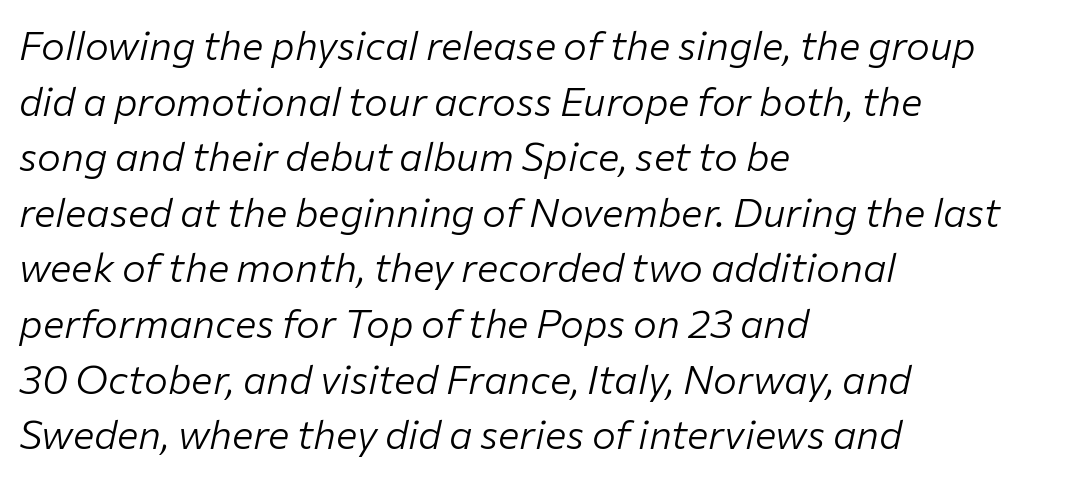
Q: Is the text bold? A: No.
Q: Is the text italic (slanted)? A: Yes, it leans right by about 12 degrees.
Q: Is the text underlined? A: No.
Q: How is the paragraph aligned? A: Left-aligned.
Q: Is the spacing between letters normal or unusually wide? A: Normal.
Q: Is the spacing between lines tight, normal or loose? A: Normal.
Q: Width (condensed, normal, or wide)? A: Normal.
Q: Stroke contrast? A: Low.
Q: x-height? A: Medium.
Q: Monospaced? A: No.
